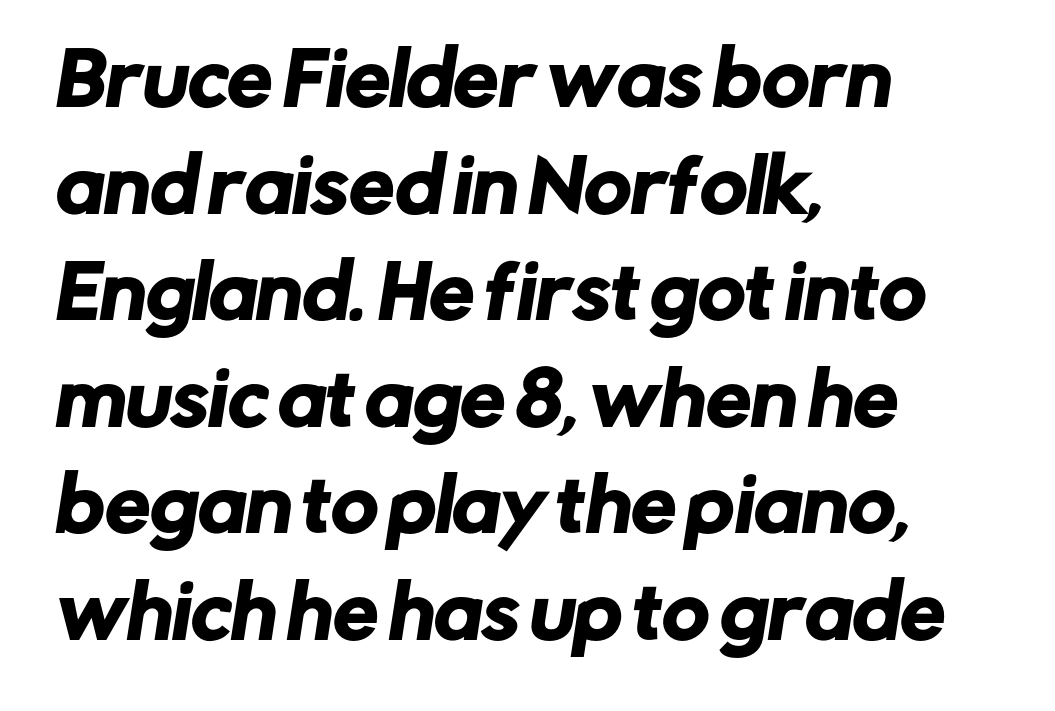
All the whitespace from short lines collects on the right. The text was rendered using a sans face with plain stroke endings. Character widths vary here, with narrow letters taking less room than wide ones. The horizontal fit of the characters is conventional and even.
